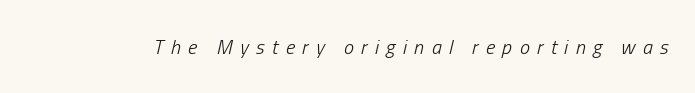
{"italic": "yes", "lean": "right", "slant_degrees": 13, "bold": "no", "underline": "no", "letter_spacing": "wide", "letter_spacing_em": 0.37, "glyph_px": 20}
